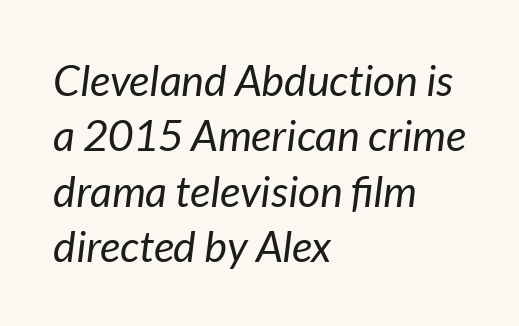
Characters follow at the spacing the type designer built in. The specimen omits any rule beneath the text block's lines. This is oblique type, the kind used for emphasis or titles. Regarding leading, the lines here are spaced in the standard way. These lines are rendered in a variable-pitch font.
